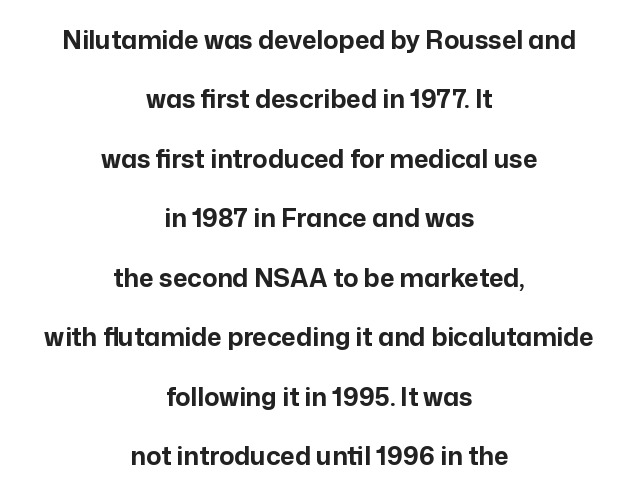
Compared with typical paragraphs, the rows here are farther apart. Rule under the text: the space is simply empty. Reading down the block, each line starts at a different indent, mirrored at its end. I'd describe the lettering as bold — thick and assertive.
